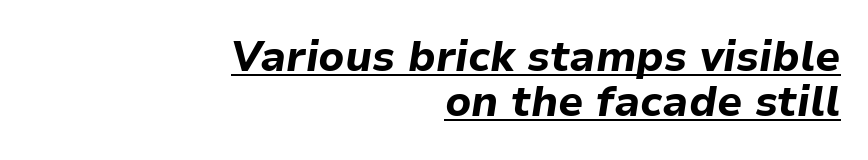
I'd describe the lettering as bold — thick and assertive. This sample is right-justified, so line beginnings fall wherever the words allow. Like a heading marked for emphasis, these lines bear an underscore. Look at the tracking — it's just the regular setting, nothing added. Each letter keeps its own natural width here, so spacing adapts to shape.
